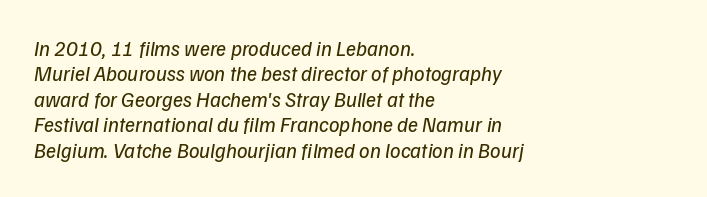
Q: Is the text bold? A: No.
Q: Is the text italic (slanted)? A: Yes, it leans right by about 9 degrees.
Q: Is the text underlined? A: No.
Q: How is the paragraph aligned? A: Left-aligned.
Q: Is the spacing between letters normal or unusually wide? A: Normal.
